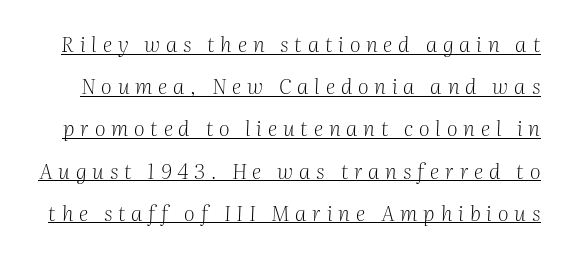
{"italic": "yes", "lean": "right", "slant_degrees": 2, "bold": "no", "underline": "yes", "line_spacing": "loose", "line_spacing_ratio": 2.01, "letter_spacing": "wide", "letter_spacing_em": 0.28, "glyph_px": 21}
